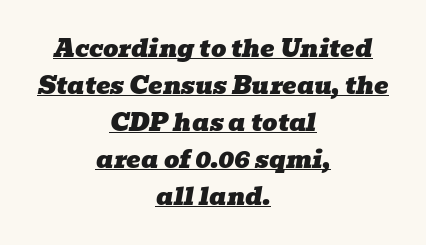
Q: Is the text italic (slanted)? A: Yes, it leans right by about 10 degrees.
Q: Is the text underlined? A: Yes.
Q: How is the paragraph aligned? A: Centered.
Q: Is the spacing between letters normal or unusually wide? A: Normal.
Q: Is the spacing between lines tight, normal or loose? A: Normal.
